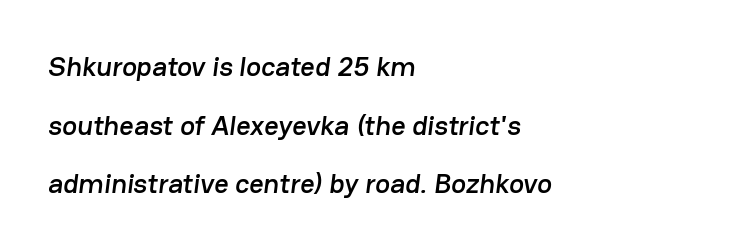
{"serif": "no", "width": "normal", "stroke_contrast": "low", "x_height": "medium", "monospaced": "no", "underline": "no", "align": "left", "line_spacing": "loose", "line_spacing_ratio": 2.09, "letter_spacing": "normal", "letter_spacing_em": 0.0, "glyph_px": 28}
